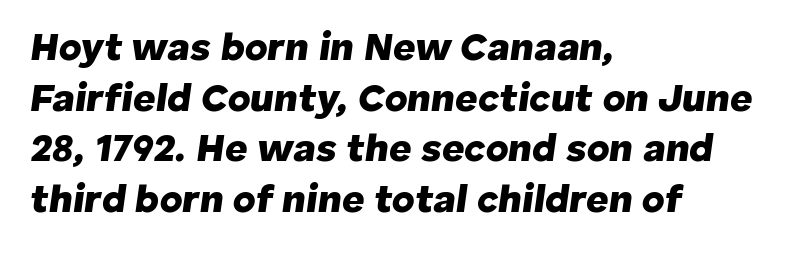
Q: Is the text bold? A: Yes.
Q: Is the text italic (slanted)? A: Yes, it leans right by about 8 degrees.
Q: Is the text underlined? A: No.
Q: How is the paragraph aligned? A: Left-aligned.
Q: Is the spacing between letters normal or unusually wide? A: Normal.
Q: Is the spacing between lines tight, normal or loose? A: Normal.
Q: Width (condensed, normal, or wide)? A: Normal.
Q: Stroke contrast? A: Low.
Q: x-height? A: Medium.
Q: Monospaced? A: No.
